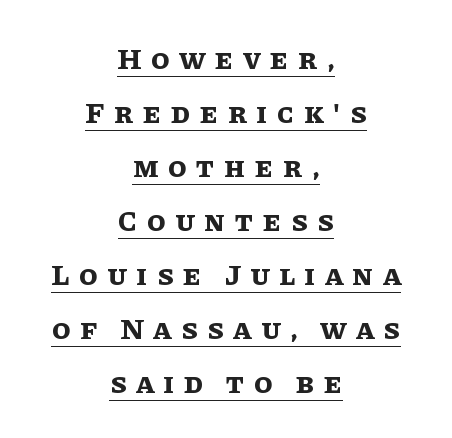
{"italic": "no", "bold": "yes", "weight": "bold", "width": "normal", "stroke_contrast": "low", "x_height": "large", "monospaced": "no", "underline": "yes", "align": "center", "line_spacing_ratio": 1.8, "letter_spacing": "wide", "letter_spacing_em": 0.32, "glyph_px": 30}
